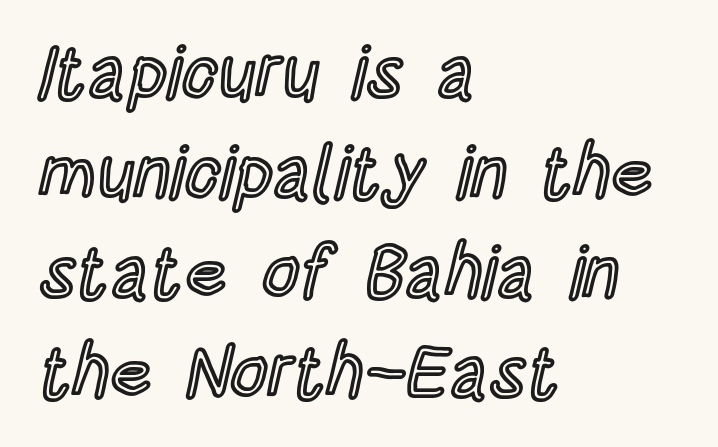
{"width": "condensed", "x_height": "large", "monospaced": "no", "underline": "no", "align": "left", "line_spacing": "normal", "line_spacing_ratio": 1.37, "letter_spacing": "normal", "letter_spacing_em": 0.0, "glyph_px": 73}
